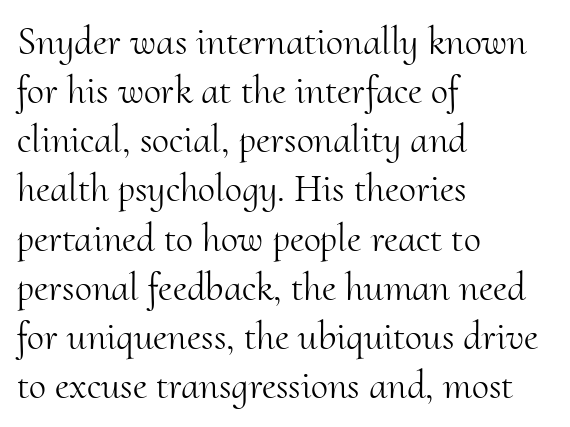
{"serif": "yes", "italic": "no", "bold": "no", "weight": "light", "width": "normal", "stroke_contrast": "medium", "x_height": "small", "monospaced": "no", "underline": "no", "align": "left", "line_spacing": "normal", "line_spacing_ratio": 1.26, "letter_spacing": "normal", "letter_spacing_em": 0.0, "glyph_px": 39}
